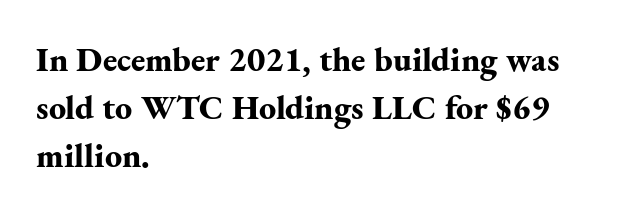
{"serif": "yes", "italic": "no", "bold": "yes", "weight": "bold", "width": "normal", "stroke_contrast": "medium", "x_height": "small", "monospaced": "no", "underline": "no", "align": "left", "line_spacing": "normal", "line_spacing_ratio": 1.41, "letter_spacing": "normal", "letter_spacing_em": 0.0, "glyph_px": 34}
